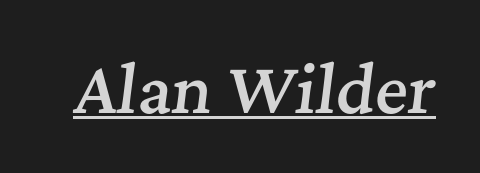
Q: Is the text bold? A: Semi-bold.
Q: Is the text italic (slanted)? A: Yes, it leans right by about 7 degrees.
Q: Is the typeface a serif or a sans-serif typeface? A: Serif.
Q: Is the text underlined? A: Yes.
Q: Is the spacing between letters normal or unusually wide? A: Normal.
Q: Width (condensed, normal, or wide)? A: Normal.
Q: Stroke contrast? A: Medium.
Q: x-height? A: Medium.
Q: Monospaced? A: No.
